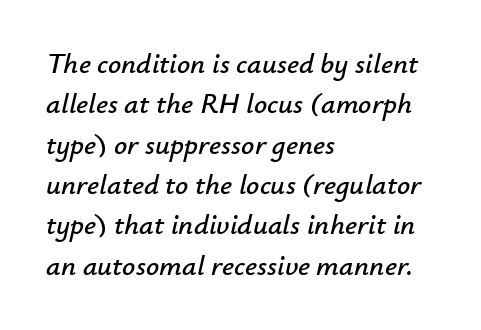
Looks like regular typesetting: each glyph gets only the width it needs. Horizontal alignment here is leftward, the default for most running prose. Posture: slanted. The space between consecutive lines is moderate. Just letters on the line, the space beneath them empty. A typesetter would call this zero additional tracking.
